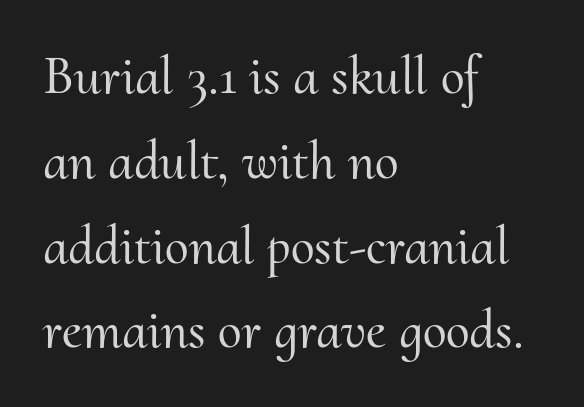
The image shows 54 px serif type, upright; set left-aligned, normal line spacing (1.57x), normal letter spacing, not underlined; medium stroke contrast and a small x-height.
